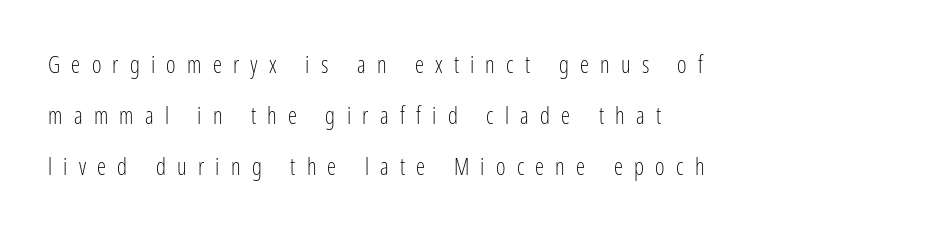
The image shows 23 px text type, upright; set left-aligned, loose line spacing (2.22x), unusually wide letter spacing (+0.49 em), not underlined.
